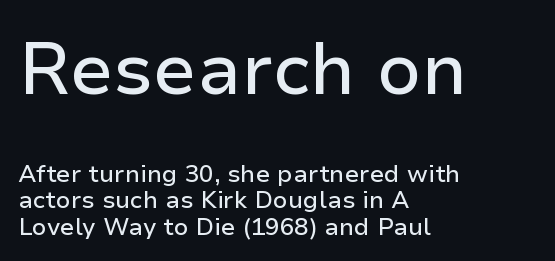
Descender tails drop into unmarked territory. Looks like regular typesetting: each glyph gets only the width it needs. The more generous point size was reserved for the upper chunk. The rendering uses a small line-height, squeezing the rows. In terms of letterform style, serifs are entirely absent. Casual observation: everything's shoved over to the left.
